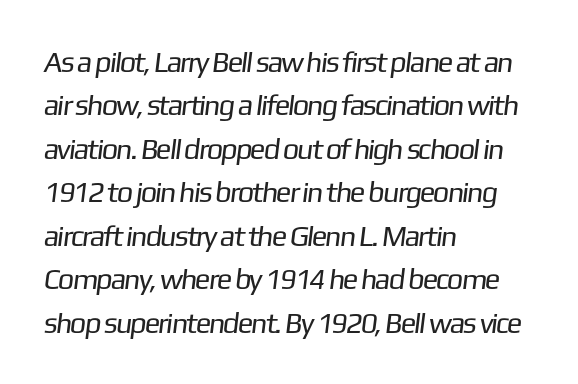
The image shows 29 px regular-weight sans-serif type; set left-aligned, normal line spacing (1.5x), normal letter spacing, not underlined; low stroke contrast and a medium x-height.
